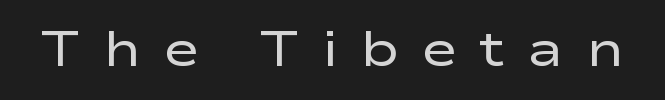
Inter-character spacing is expanded well beyond the font's built-in metrics. The specimen reads as upright at a glance. A typesetter would call this proportional, since set widths differ per character. Each row of text sits above clean, open space.
